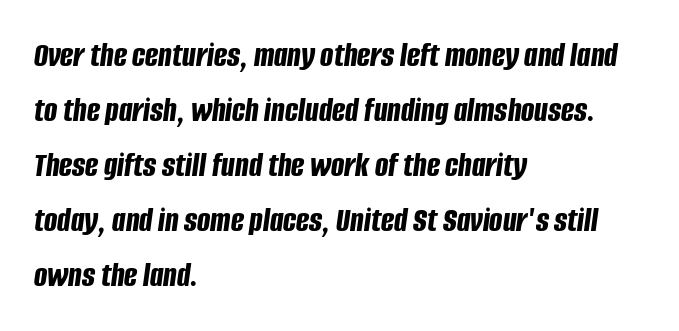
This sample has the flowing, uneven cadence of proportional lettering. A full-strength bold gives these letters their thick strokes. Descenders are the only things crossing below the line. The passage shown stacks its lines at a standard gap. The lettering tilts uniformly, giving the passage an italic look. The letters sit at their default tracking, neither squeezed nor spread.
